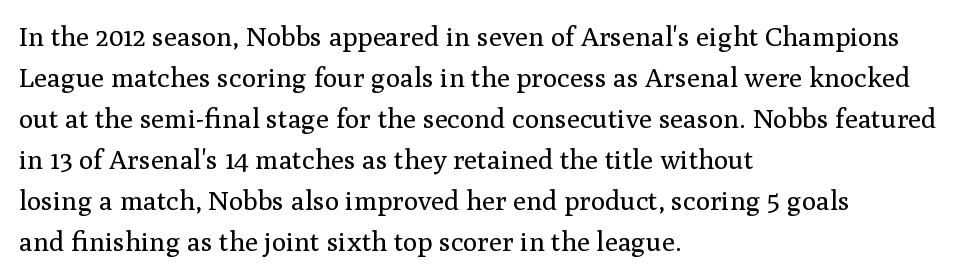
{"italic": "no", "bold": "no", "underline": "no", "align": "left", "line_spacing": "normal", "line_spacing_ratio": 1.52, "letter_spacing": "normal", "letter_spacing_em": 0.0, "glyph_px": 27}
